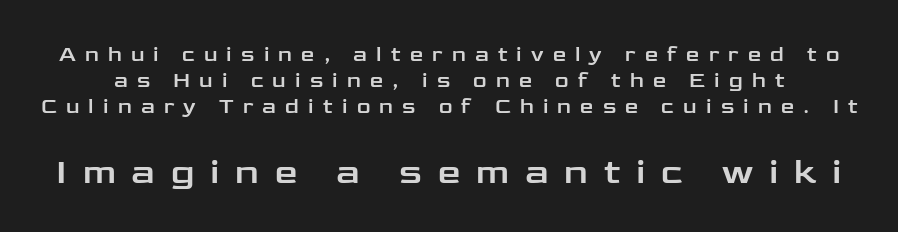
The image shows 36 px wide sans-serif type, upright; set normal line spacing (1.25x), unusually wide letter spacing (+0.44 em), not underlined; the second (bottom) block is 1.71x larger; low stroke contrast and a medium x-height.
